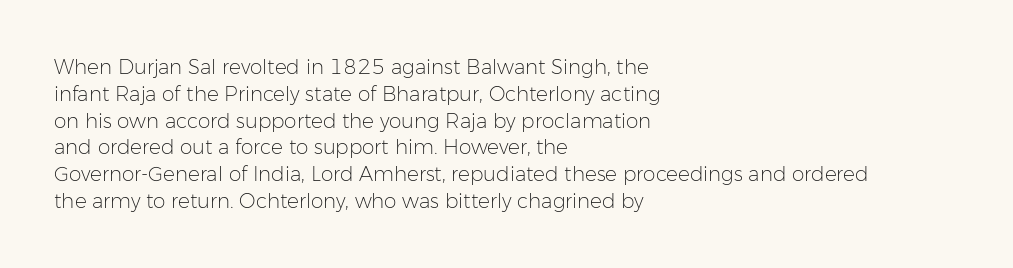
Q: Is the text bold? A: No.
Q: Is the text italic (slanted)? A: No, it is upright.
Q: Is the text underlined? A: No.
Q: How is the paragraph aligned? A: Left-aligned.
Q: Is the spacing between letters normal or unusually wide? A: Normal.
Q: Is the spacing between lines tight, normal or loose? A: Normal.
